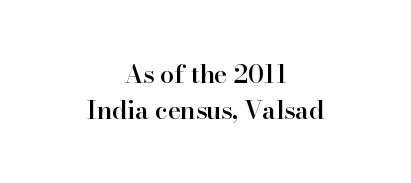
Which margin do the lines hug? Neither — every line sits in the middle. These lines were composed using upright roman letters. This rendering leaves character spacing at its baseline value. The leading is moderate, giving the passage an even texture. The space beneath each line is pristine and unruled.
